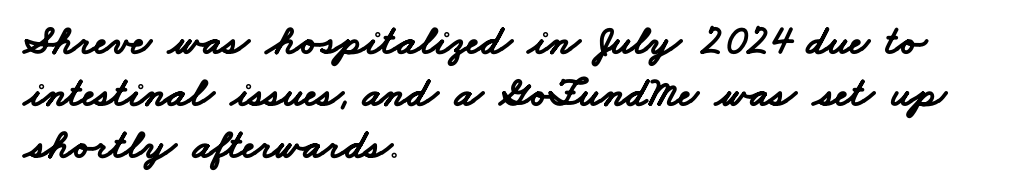
You'd pick this weight for a headline — it's a proper bold. The tracking reads as untouched default to a designer's eye. Unmarked baselines from the first word to the last. Each letter keeps its own natural width here, so spacing adapts to shape.
